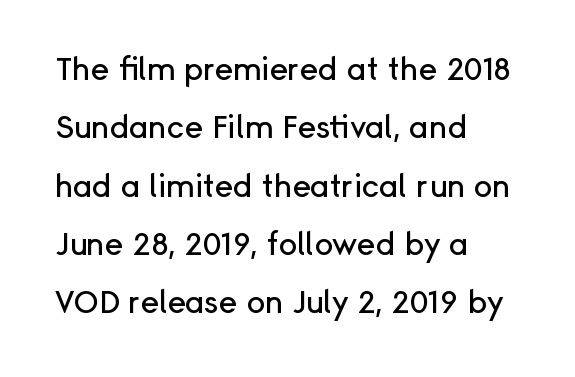
Q: Is the text italic (slanted)? A: No, it is upright.
Q: Is the typeface a serif or a sans-serif typeface? A: Sans-serif.
Q: Is the text underlined? A: No.
Q: How is the paragraph aligned? A: Left-aligned.
Q: Is the spacing between letters normal or unusually wide? A: Normal.
Q: Width (condensed, normal, or wide)? A: Normal.
Q: Stroke contrast? A: Low.
Q: x-height? A: Medium.
Q: Monospaced? A: No.
